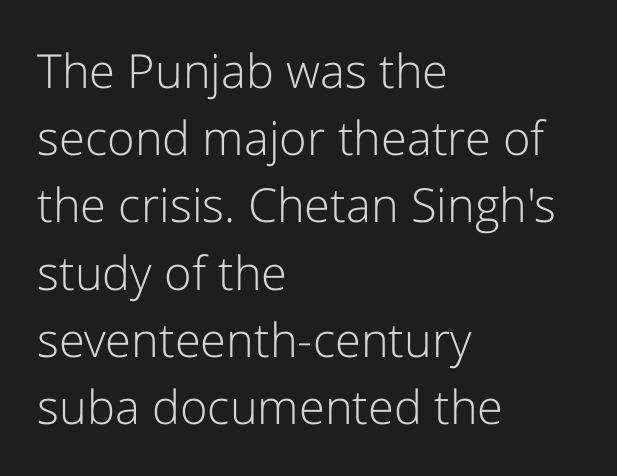
{"serif": "no", "italic": "no", "bold": "no", "weight": "light", "width": "normal", "stroke_contrast": "low", "x_height": "medium", "monospaced": "no", "underline": "no", "align": "left", "line_spacing": "normal", "line_spacing_ratio": 1.43, "letter_spacing": "normal", "letter_spacing_em": 0.0, "glyph_px": 47}
